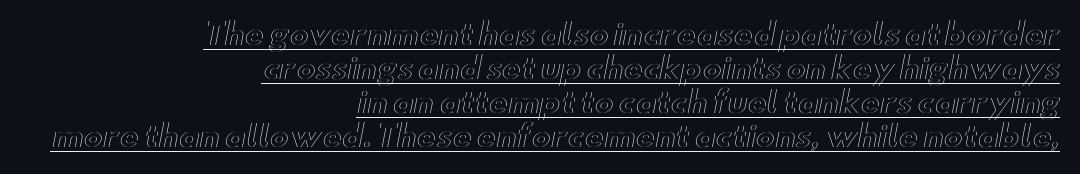
Looks like regular typesetting: each glyph gets only the width it needs. Characters follow at the spacing the type designer built in. The typesetter has applied underlining to the passage shown. The typesetter chose a ragged-left arrangement here.
